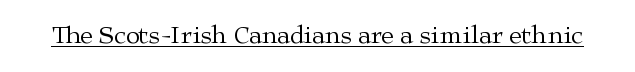
Q: Is the text bold? A: No.
Q: Is the text italic (slanted)? A: No, it is upright.
Q: Is the text underlined? A: Yes.
Q: Is the spacing between letters normal or unusually wide? A: Normal.
